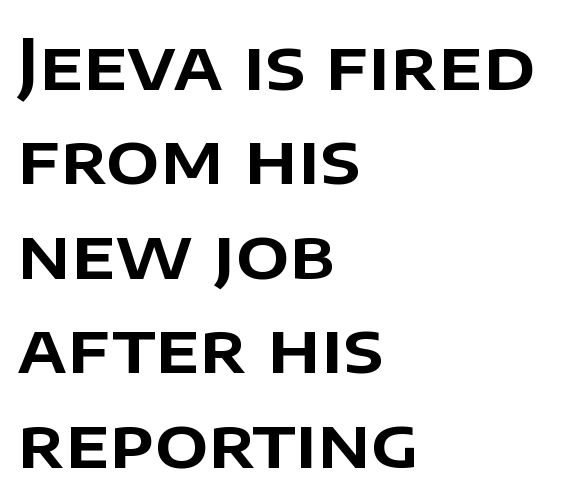
Q: Is the text italic (slanted)? A: No, it is upright.
Q: Is the typeface a serif or a sans-serif typeface? A: Sans-serif.
Q: Is the text underlined? A: No.
Q: How is the paragraph aligned? A: Left-aligned.
Q: Is the spacing between letters normal or unusually wide? A: Normal.
Q: Is the spacing between lines tight, normal or loose? A: Normal.
Q: Width (condensed, normal, or wide)? A: Normal.
Q: Stroke contrast? A: Low.
Q: x-height? A: Large.
Q: Monospaced? A: No.
